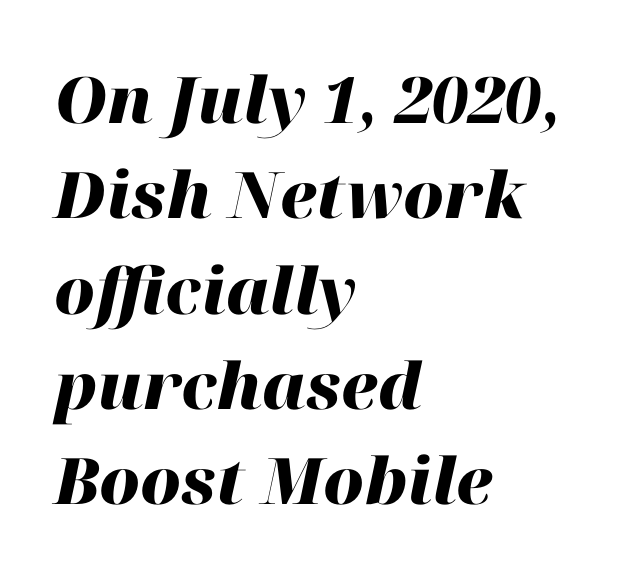
{"italic": "yes", "lean": "right", "slant_degrees": 12, "bold": "yes", "weight": "heavy", "width": "normal", "stroke_contrast": "high", "x_height": "medium", "monospaced": "no", "underline": "no", "align": "left", "line_spacing": "normal", "line_spacing_ratio": 1.49, "letter_spacing": "normal", "letter_spacing_em": 0.0, "glyph_px": 64}
